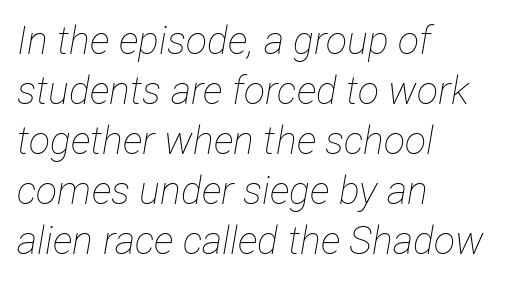
{"italic": "yes", "lean": "right", "slant_degrees": 12, "bold": "no", "weight": "thin", "width": "condensed", "stroke_contrast": "low", "x_height": "medium", "monospaced": "no", "underline": "no", "align": "left", "line_spacing": "normal", "line_spacing_ratio": 1.28, "letter_spacing": "normal", "letter_spacing_em": 0.0, "glyph_px": 39}
